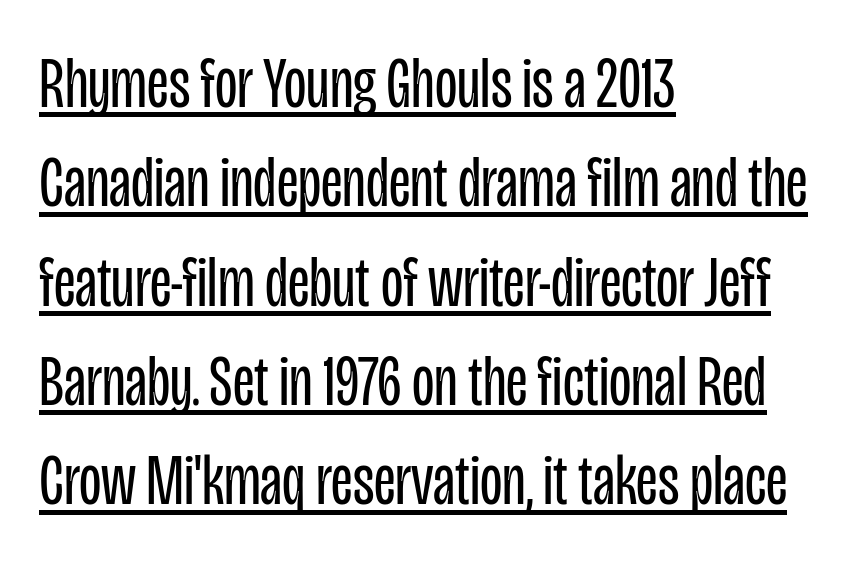
Q: Is the text bold? A: No.
Q: Is the text italic (slanted)? A: No, it is upright.
Q: Is the typeface a serif or a sans-serif typeface? A: Sans-serif.
Q: Is the text underlined? A: Yes.
Q: How is the paragraph aligned? A: Left-aligned.
Q: Is the spacing between letters normal or unusually wide? A: Normal.
Q: Is the spacing between lines tight, normal or loose? A: Normal.
Q: Width (condensed, normal, or wide)? A: Condensed.
Q: Stroke contrast? A: Low.
Q: x-height? A: Large.
Q: Monospaced? A: No.
